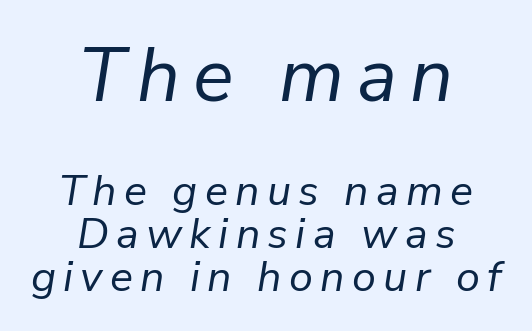
{"italic": "yes", "lean": "right", "slant_degrees": 9, "bold": "no", "weight": "regular", "width": "normal", "stroke_contrast": "low", "x_height": "medium", "monospaced": "no", "underline": "no", "align": "center", "line_spacing": "tight", "line_spacing_ratio": 1.0, "larger_block": "first", "size_ratio": 1.77, "glyph_px": 76}
